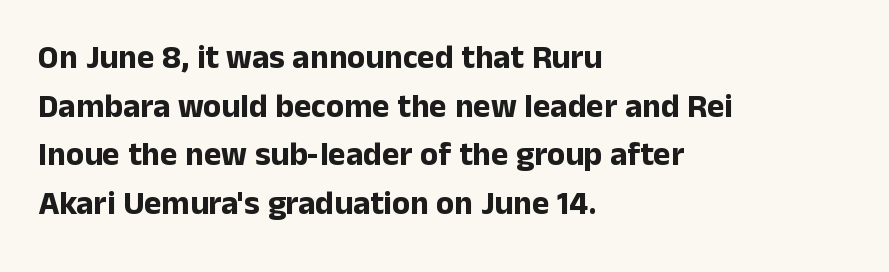
Q: Is the text bold? A: Yes.
Q: Is the text italic (slanted)? A: No, it is upright.
Q: Is the typeface a serif or a sans-serif typeface? A: Sans-serif.
Q: Is the text underlined? A: No.
Q: How is the paragraph aligned? A: Left-aligned.
Q: Is the spacing between letters normal or unusually wide? A: Normal.
Q: Is the spacing between lines tight, normal or loose? A: Normal.
Q: Width (condensed, normal, or wide)? A: Normal.
Q: Stroke contrast? A: Low.
Q: x-height? A: Medium.
Q: Monospaced? A: No.
